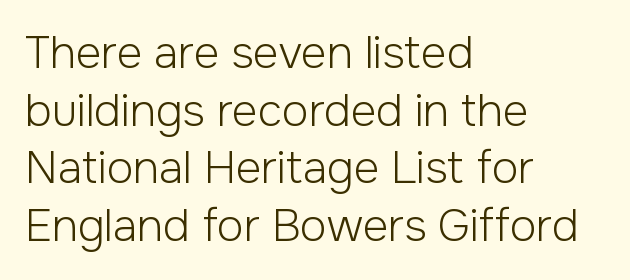
The image shows 44 px light sans-serif type, upright; set left-aligned, normal line spacing (1.31x), normal letter spacing, not underlined; low stroke contrast and a medium x-height.
